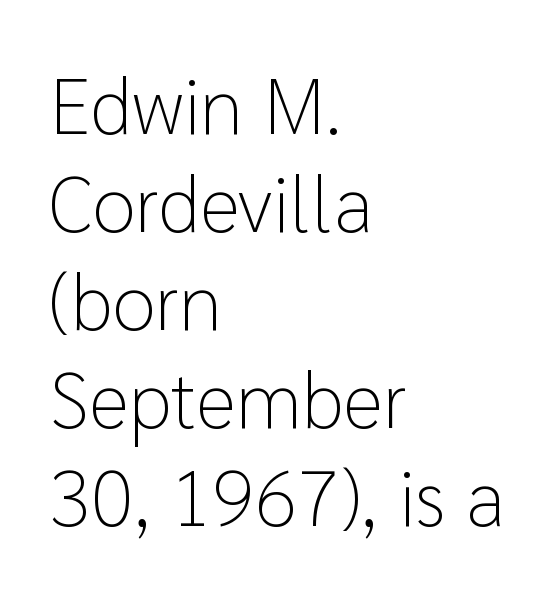
Q: Is the text bold? A: No.
Q: Is the text italic (slanted)? A: No, it is upright.
Q: Is the typeface a serif or a sans-serif typeface? A: Sans-serif.
Q: Is the text underlined? A: No.
Q: How is the paragraph aligned? A: Left-aligned.
Q: Is the spacing between letters normal or unusually wide? A: Normal.
Q: Width (condensed, normal, or wide)? A: Normal.
Q: Stroke contrast? A: Low.
Q: x-height? A: Medium.
Q: Monospaced? A: No.
